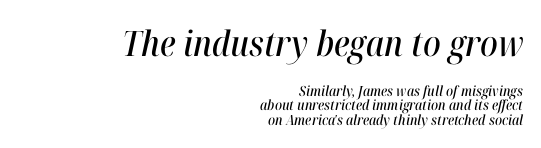
Here the first block reads like a headline and the second like body copy. The space directly below the letters is spotless. Compared with typical paragraphs, the rows here are closer together. The face used here is proportionally spaced, like ordinary book or web type. This is oblique type, the kind used for emphasis or titles. There is no visible air inserted between adjacent glyphs.
